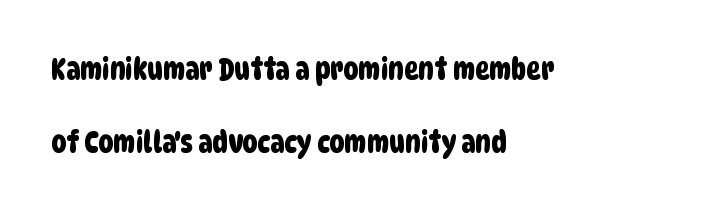
Q: Is the typeface a serif or a sans-serif typeface? A: Sans-serif.
Q: Is the text underlined? A: No.
Q: How is the paragraph aligned? A: Left-aligned.
Q: Is the spacing between letters normal or unusually wide? A: Normal.
Q: Is the spacing between lines tight, normal or loose? A: Loose.
Q: Width (condensed, normal, or wide)? A: Condensed.
Q: Stroke contrast? A: Low.
Q: x-height? A: Large.
Q: Monospaced? A: No.
